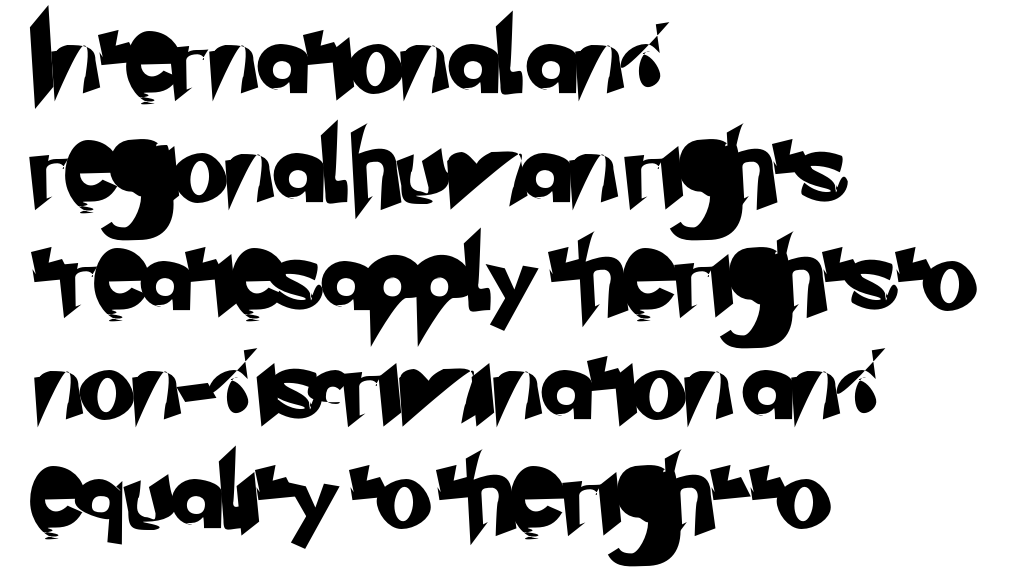
Q: Is the typeface a serif or a sans-serif typeface? A: Sans-serif.
Q: Is the text underlined? A: No.
Q: How is the paragraph aligned? A: Left-aligned.
Q: Is the spacing between letters normal or unusually wide? A: Normal.
Q: Is the spacing between lines tight, normal or loose? A: Normal.
Q: Width (condensed, normal, or wide)? A: Normal.
Q: Stroke contrast? A: Low.
Q: x-height? A: Small.
Q: Monospaced? A: No.
